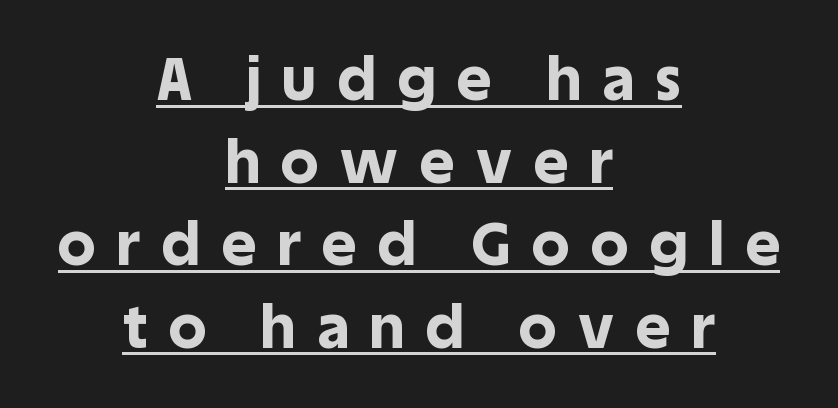
The image shows 59 px bold sans-serif type, upright; set centered, normal line spacing (1.4x), unusually wide letter spacing (+0.37 em), underlined; a large x-height.
